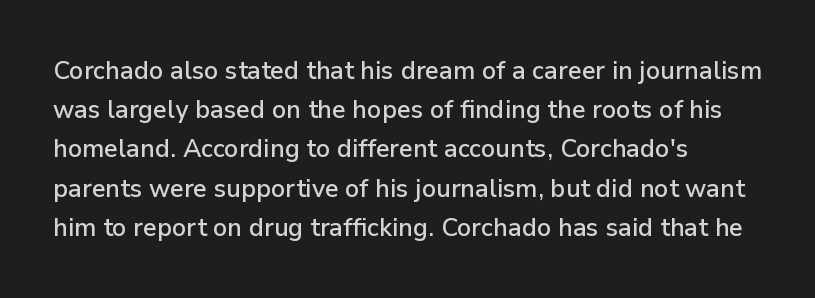
The foot of each line stays bare and open. Upright lettering throughout. Characters follow at the spacing the type designer built in. Line spacing here is normal.
